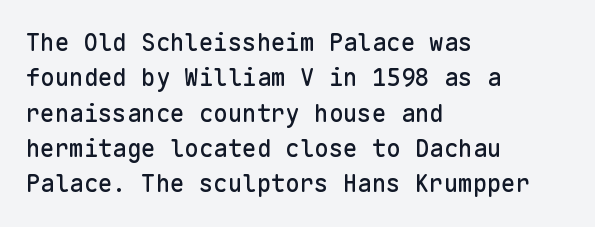
Q: Is the text italic (slanted)? A: No, it is upright.
Q: Is the text underlined? A: No.
Q: How is the paragraph aligned? A: Left-aligned.
Q: Is the spacing between letters normal or unusually wide? A: Normal.
Q: Is the spacing between lines tight, normal or loose? A: Normal.
